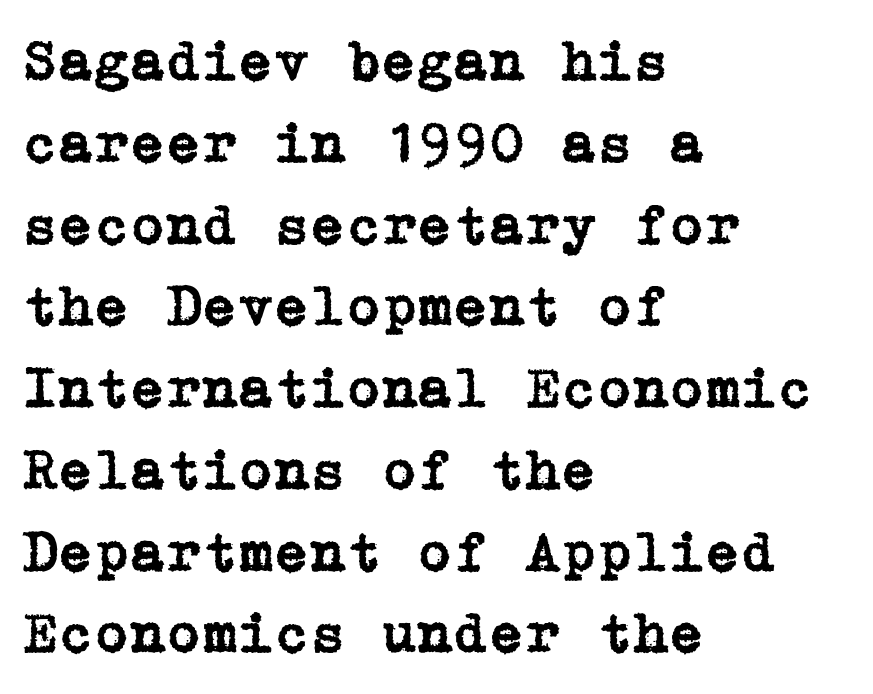
The image shows 58 px serif type, upright; set left-aligned, normal line spacing (1.41x), normal letter spacing, not underlined; low stroke contrast and a medium x-height.
